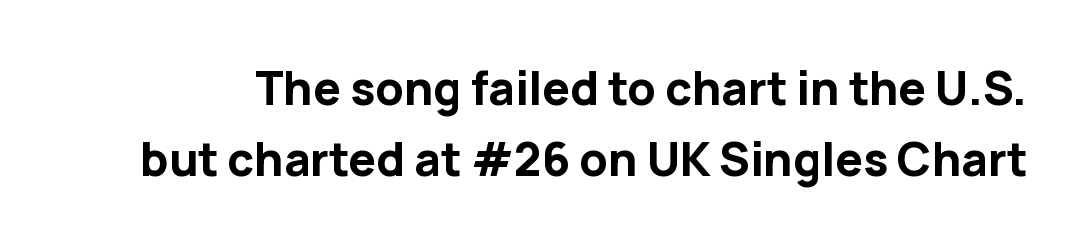
{"serif": "no", "italic": "no", "bold": "yes", "weight": "bold", "width": "normal", "stroke_contrast": "low", "x_height": "medium", "monospaced": "no", "underline": "no", "line_spacing": "normal", "line_spacing_ratio": 1.55, "letter_spacing": "normal", "letter_spacing_em": 0.0, "glyph_px": 46}
